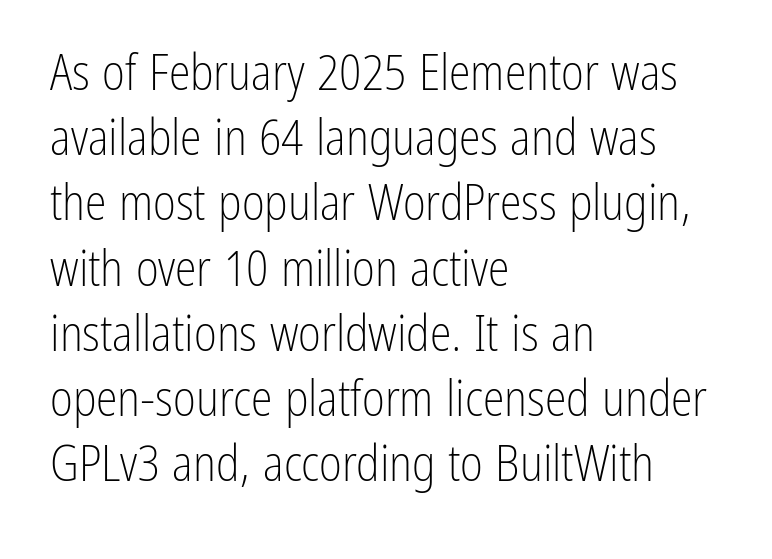
{"serif": "no", "italic": "no", "bold": "no", "weight": "light", "width": "condensed", "stroke_contrast": "low", "x_height": "medium", "monospaced": "no", "underline": "no", "align": "left", "line_spacing": "normal", "line_spacing_ratio": 1.33, "letter_spacing": "normal", "letter_spacing_em": 0.0, "glyph_px": 49}
